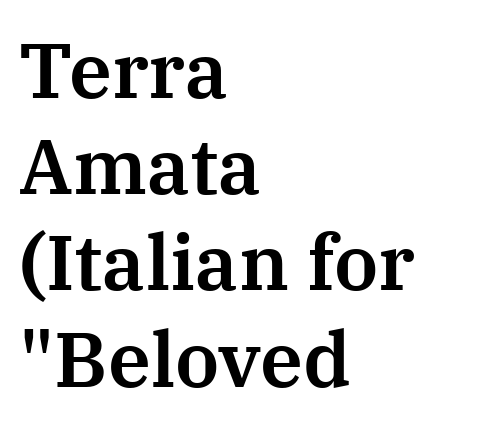
Q: Is the text italic (slanted)? A: No, it is upright.
Q: Is the typeface a serif or a sans-serif typeface? A: Serif.
Q: Is the text underlined? A: No.
Q: How is the paragraph aligned? A: Left-aligned.
Q: Is the spacing between letters normal or unusually wide? A: Normal.
Q: Is the spacing between lines tight, normal or loose? A: Normal.
Q: Width (condensed, normal, or wide)? A: Normal.
Q: Stroke contrast? A: Medium.
Q: x-height? A: Medium.
Q: Monospaced? A: No.
